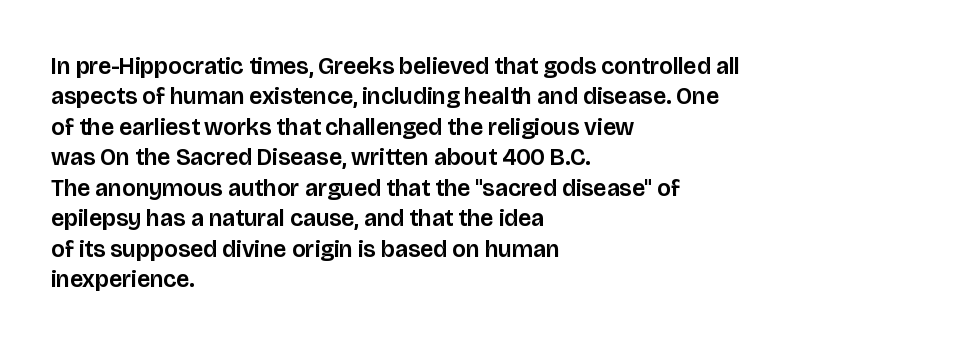
Q: Is the text italic (slanted)? A: No, it is upright.
Q: Is the text underlined? A: No.
Q: How is the paragraph aligned? A: Left-aligned.
Q: Is the spacing between letters normal or unusually wide? A: Normal.
Q: Is the spacing between lines tight, normal or loose? A: Normal.
